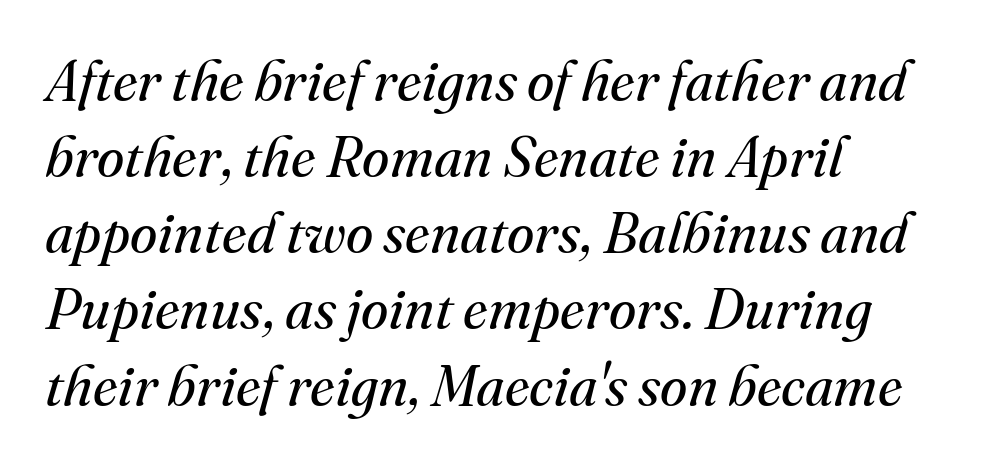
The image shows 56 px regular-weight serif type, italic (leaning right); set left-aligned, normal line spacing (1.36x), normal letter spacing, not underlined; medium stroke contrast and a small x-height.
